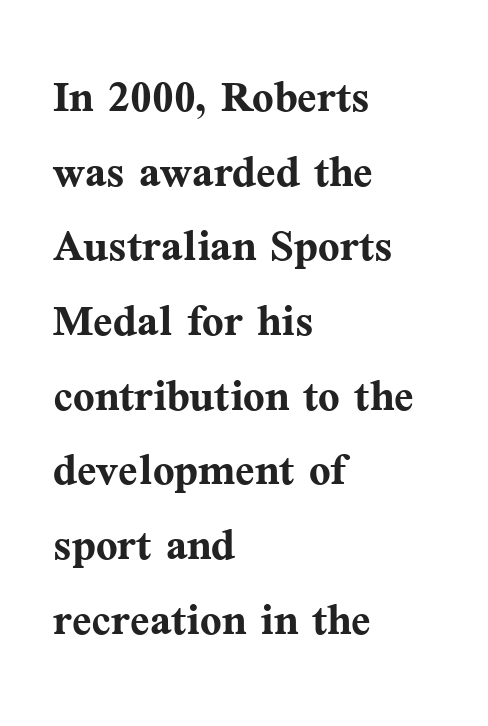
{"serif": "yes", "italic": "no", "bold": "yes", "weight": "semibold", "width": "normal", "stroke_contrast": "medium", "x_height": "medium", "monospaced": "no", "underline": "no", "align": "left", "line_spacing": "normal", "line_spacing_ratio": 1.31, "letter_spacing": "normal", "letter_spacing_em": 0.0, "glyph_px": 57}
